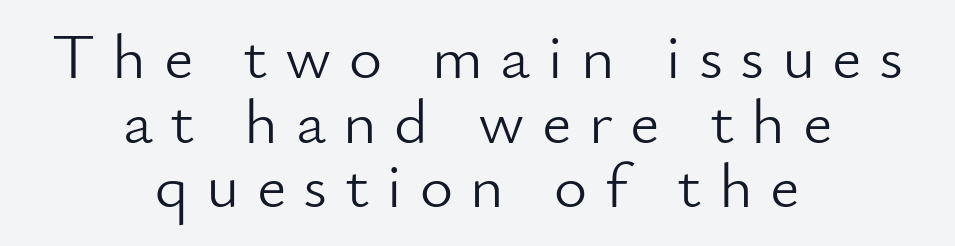
{"serif": "no", "italic": "no", "bold": "no", "weight": "light", "width": "normal", "stroke_contrast": "low", "x_height": "small", "monospaced": "no", "underline": "no", "align": "center", "line_spacing": "tight", "line_spacing_ratio": 1.01, "letter_spacing": "wide", "letter_spacing_em": 0.27, "glyph_px": 64}
